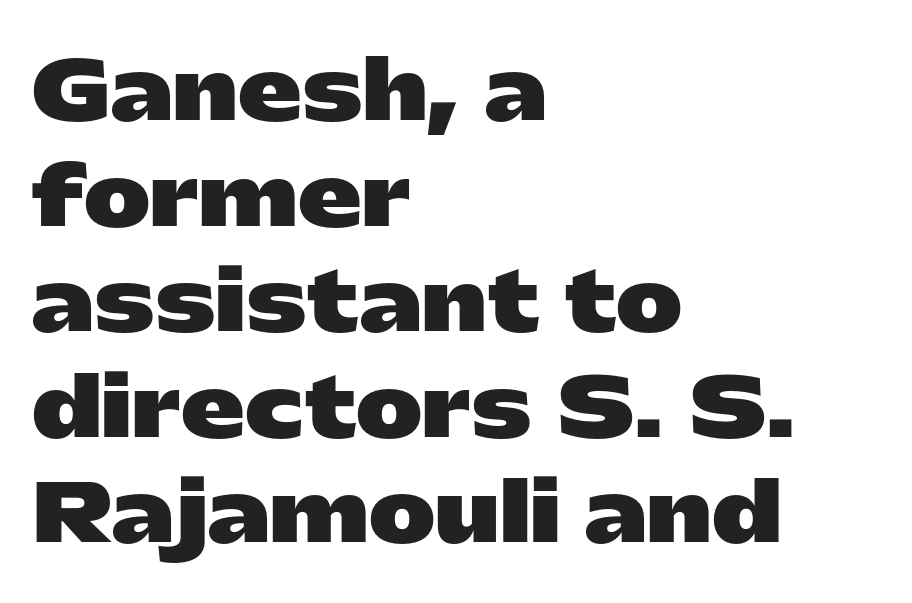
The image shows 80 px heavy, wide sans-serif type, upright; set left-aligned, normal line spacing (1.32x), normal letter spacing, not underlined; low stroke contrast and a medium x-height.
